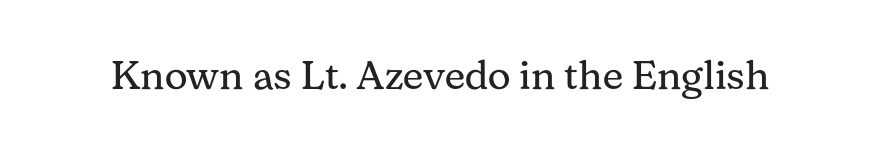
Is this a fixed-width face? No — the glyphs have proportional, varying widths. Is there any slant? The stems are plumb. No extra tracking has been applied to these lines. The characters are drawn with everyday or finer stroke widths. Unlike a clean sans, this face finishes its strokes with serifs. Beneath every word, the page is bare.
